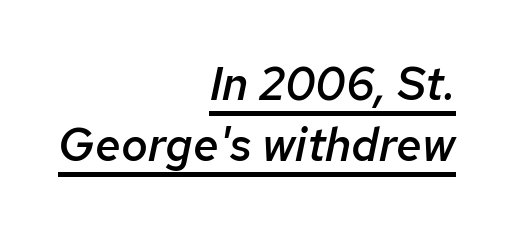
The image shows 46 px semibold type, italic (leaning right); set right-aligned, normal line spacing (1.32x), normal letter spacing, underlined; low stroke contrast and a medium x-height.
